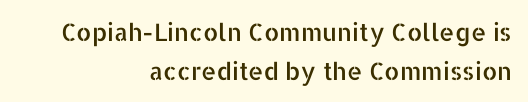
{"italic": "no", "underline": "no", "align": "right", "line_spacing": "normal", "line_spacing_ratio": 1.62, "letter_spacing": "normal", "letter_spacing_em": 0.0, "glyph_px": 24}
